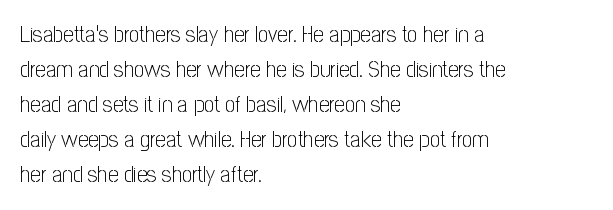
The image shows 23 px text type, upright; set left-aligned, normal line spacing (1.52x), normal letter spacing, not underlined.
